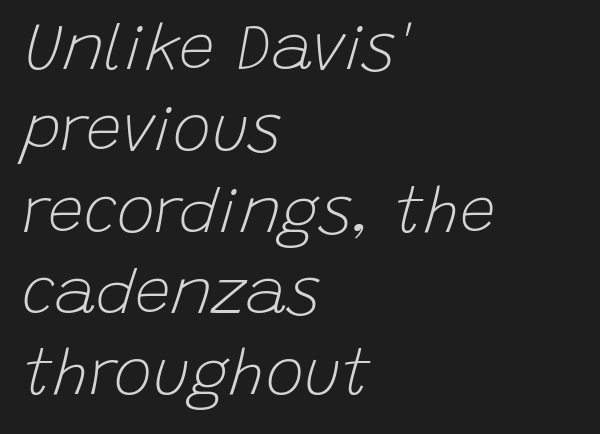
Q: Is the text bold? A: No.
Q: Is the text italic (slanted)? A: Yes, it leans right by about 15 degrees.
Q: Is the text underlined? A: No.
Q: How is the paragraph aligned? A: Left-aligned.
Q: Is the spacing between letters normal or unusually wide? A: Normal.
Q: Is the spacing between lines tight, normal or loose? A: Normal.
Q: Width (condensed, normal, or wide)? A: Normal.
Q: Stroke contrast? A: Low.
Q: x-height? A: Large.
Q: Monospaced? A: No.
